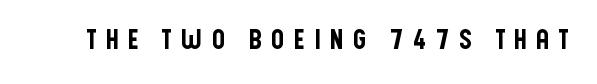
{"italic": "no", "underline": "no", "letter_spacing": "wide", "letter_spacing_em": 0.31, "glyph_px": 27}
